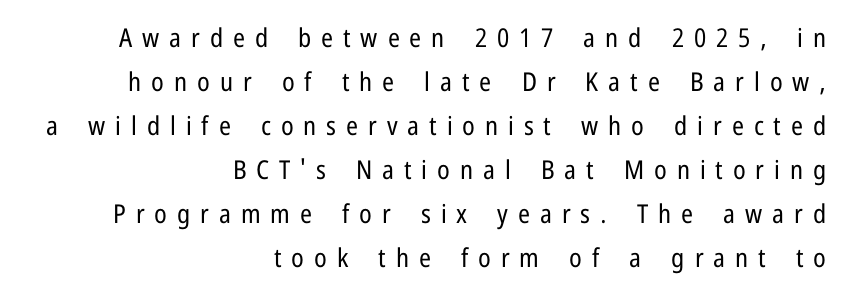
Vertical stems look standard width or narrower in stroke. The letters stand upright; this is a roman face. The gap between lines stays unmarked. Here the glyphs are tracked loosely, breaking word shapes into spaced letters. Teacher's note: observe the even right margin — that is flush-right alignment. Reading down the column, the eye jumps a familiar distance to each next line.
